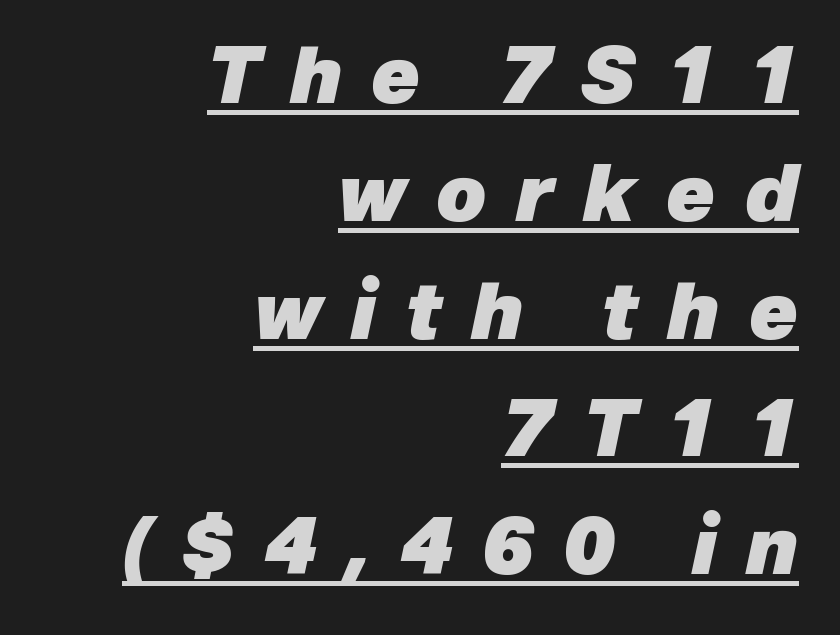
{"italic": "yes", "lean": "right", "slant_degrees": 12, "bold": "yes", "weight": "heavy", "width": "normal", "stroke_contrast": "low", "x_height": "medium", "monospaced": "no", "underline": "yes", "align": "right", "line_spacing": "normal", "line_spacing_ratio": 1.51, "letter_spacing": "wide", "letter_spacing_em": 0.38, "glyph_px": 78}
